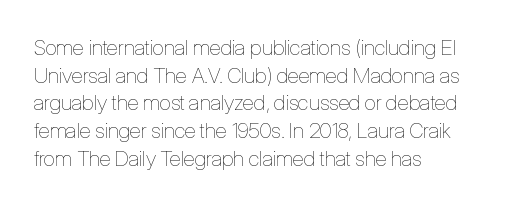
{"italic": "no", "bold": "no", "underline": "no", "align": "left", "line_spacing": "normal", "line_spacing_ratio": 1.32, "letter_spacing": "normal", "letter_spacing_em": 0.0, "glyph_px": 21}
